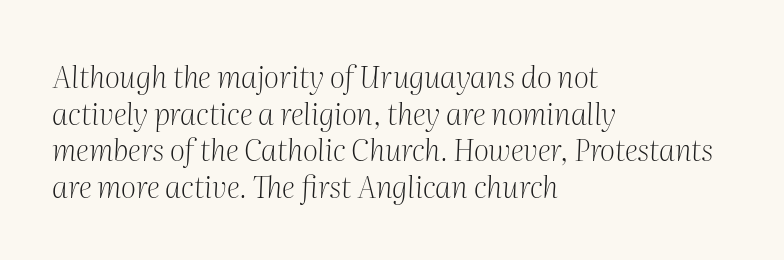
The image shows 30 px light serif type, italic (leaning right); set left-aligned, line spacing 1.22x, normal letter spacing, not underlined; medium stroke contrast and a medium x-height.
